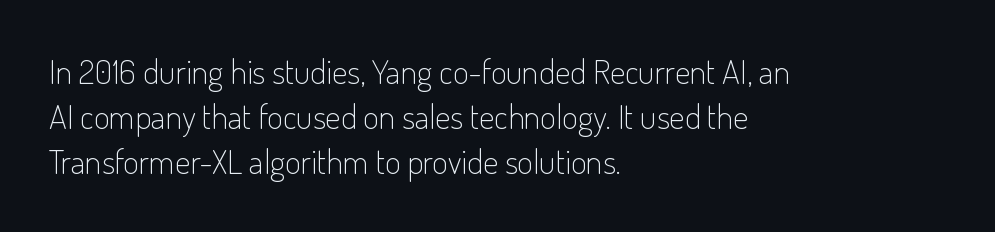
Q: Is the text bold? A: No.
Q: Is the text italic (slanted)? A: No, it is upright.
Q: Is the typeface a serif or a sans-serif typeface? A: Sans-serif.
Q: Is the text underlined? A: No.
Q: How is the paragraph aligned? A: Left-aligned.
Q: Is the spacing between letters normal or unusually wide? A: Normal.
Q: Is the spacing between lines tight, normal or loose? A: Normal.
Q: Width (condensed, normal, or wide)? A: Condensed.
Q: Stroke contrast? A: Low.
Q: x-height? A: Small.
Q: Monospaced? A: No.
